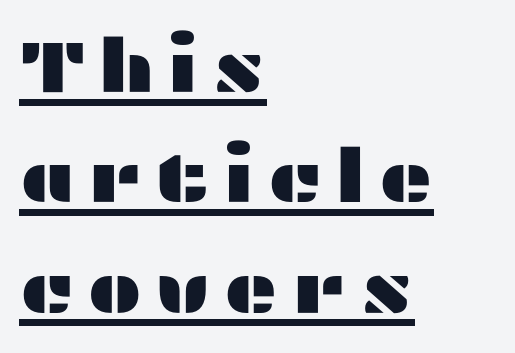
These lines are composed in type without serifs. The letters advance in unequal steps, a hallmark of proportional type. The space between consecutive lines is moderate. Does the lettering tilt? It doesn't — this is upright. In designer terms, the underline attribute is active on this setting. Compared with a centered layout, this one pins lines to the left instead.
